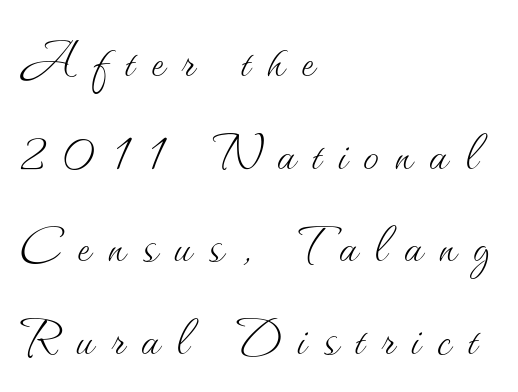
The image shows 63 px thin type; set left-aligned, normal line spacing (1.47x), unusually wide letter spacing (+0.27 em), not underlined; medium stroke contrast and a small x-height.
